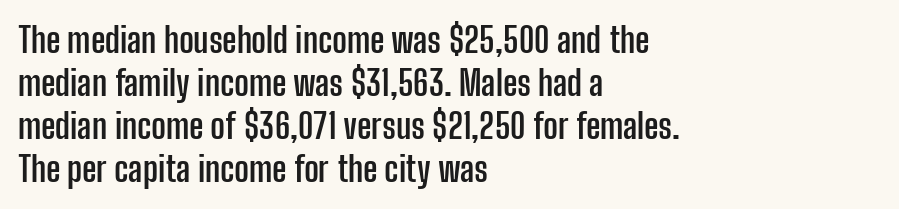
{"serif": "no", "italic": "no", "bold": "yes", "weight": "semibold", "width": "condensed", "stroke_contrast": "low", "x_height": "medium", "monospaced": "no", "underline": "no", "align": "left", "line_spacing_ratio": 1.23, "letter_spacing": "normal", "letter_spacing_em": 0.0, "glyph_px": 35}
